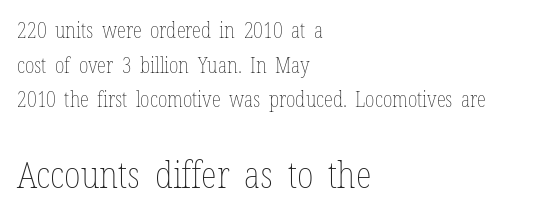
{"italic": "no", "bold": "no", "weight": "thin", "width": "condensed", "stroke_contrast": "low", "x_height": "medium", "monospaced": "no", "underline": "no", "align": "left", "line_spacing": "normal", "line_spacing_ratio": 1.65, "letter_spacing": "normal", "letter_spacing_em": 0.0, "larger_block": "second", "size_ratio": 1.76, "glyph_px": 37}
